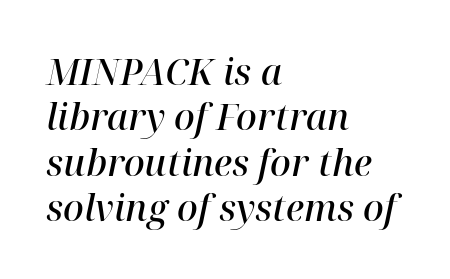
Nothing unusual about the tracking: characters are spaced as the font intends. Notice how descenders clear the ascenders below comfortably — that's standard leading. The typeface chosen for these lines features serifs. Quick note: underline off.
